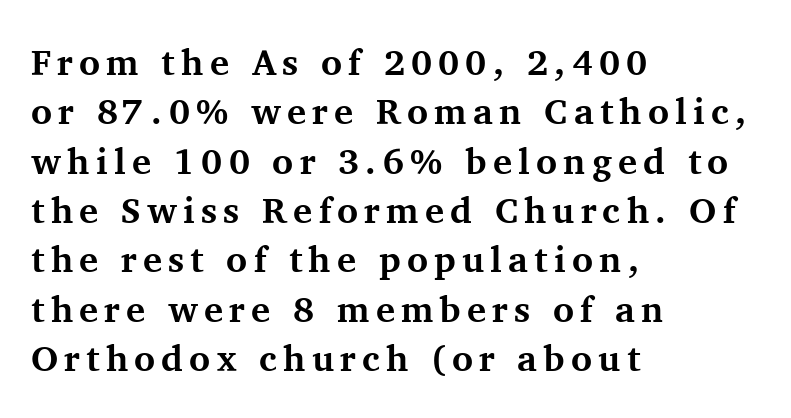
Q: Is the text bold? A: Yes.
Q: Is the text italic (slanted)? A: No, it is upright.
Q: Is the typeface a serif or a sans-serif typeface? A: Serif.
Q: Is the text underlined? A: No.
Q: How is the paragraph aligned? A: Left-aligned.
Q: Is the spacing between lines tight, normal or loose? A: Normal.
Q: Width (condensed, normal, or wide)? A: Normal.
Q: Stroke contrast? A: Medium.
Q: x-height? A: Medium.
Q: Monospaced? A: No.
